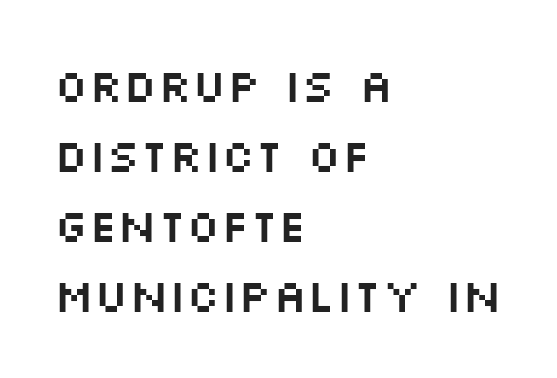
Short note: letters normally spaced. Notice how the passage keeps a crisp vertical edge on the left only. Tall strokes in this sample are plumb rather than angled. Character widths vary here, with narrow letters taking less room than wide ones. The baseline area is clear.
